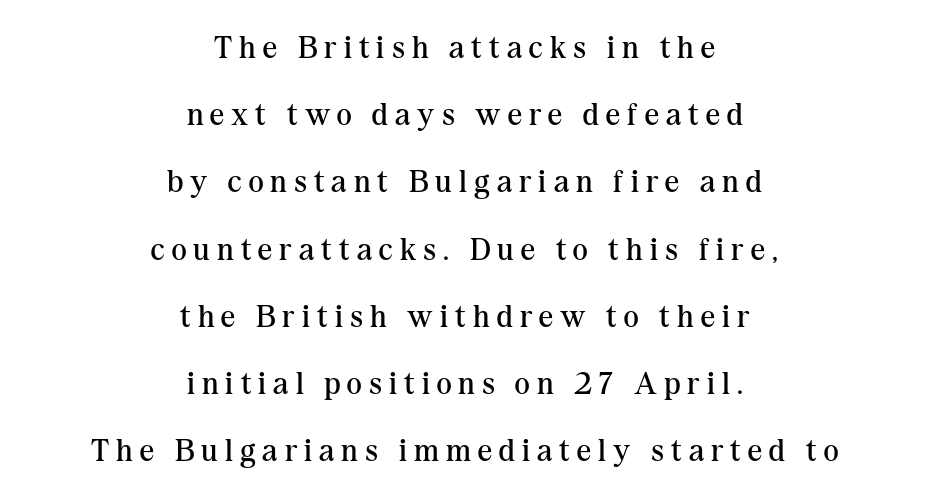
Words appear elongated and porous because spacing is wide. Horizontal alignment here is central, giving a formal, balanced look. When letters stand straight like this, we call the style roman or upright. Vertical spacing — loose. Proportional: the letters do not fall into vertical columns. The font is comparable to plain body text, perhaps lighter.
